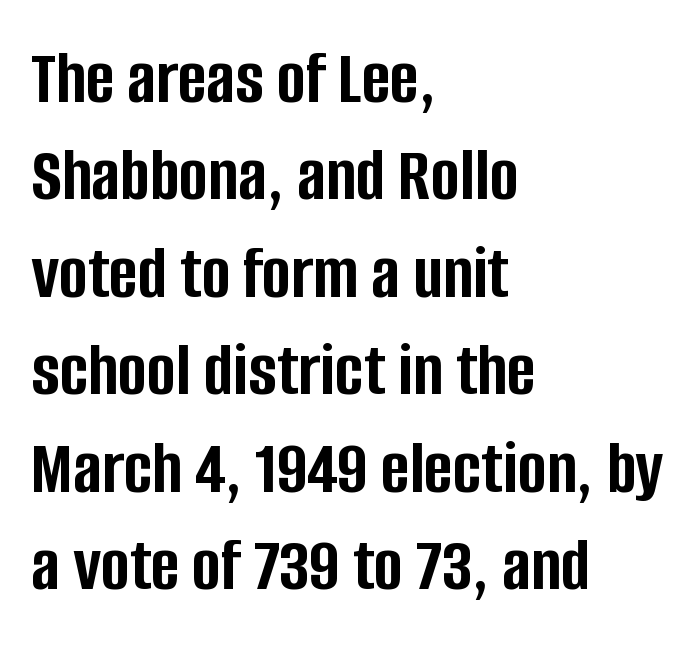
The image shows 78 px semibold, condensed sans-serif type, upright; set left-aligned, normal line spacing (1.25x), normal letter spacing, not underlined; low stroke contrast and a large x-height.
